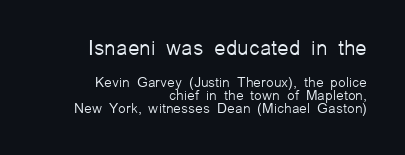
Q: Is the text bold? A: No.
Q: Is the text italic (slanted)? A: No, it is upright.
Q: Is the text underlined? A: No.
Q: How is the paragraph aligned? A: Right-aligned.
Q: Is the spacing between letters normal or unusually wide? A: Normal.
Q: Is the spacing between lines tight, normal or loose? A: Tight.
Q: Which block of text is set in a larger size, the first (top) or the second (bottom)? A: The first (top) one.
